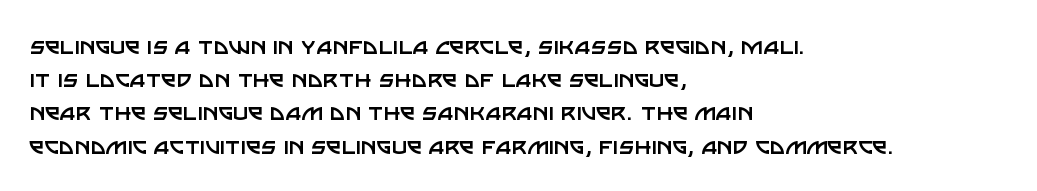
{"italic": "no", "bold": "no", "underline": "no", "align": "left", "line_spacing_ratio": 1.23, "letter_spacing": "normal", "letter_spacing_em": 0.0, "glyph_px": 27}
